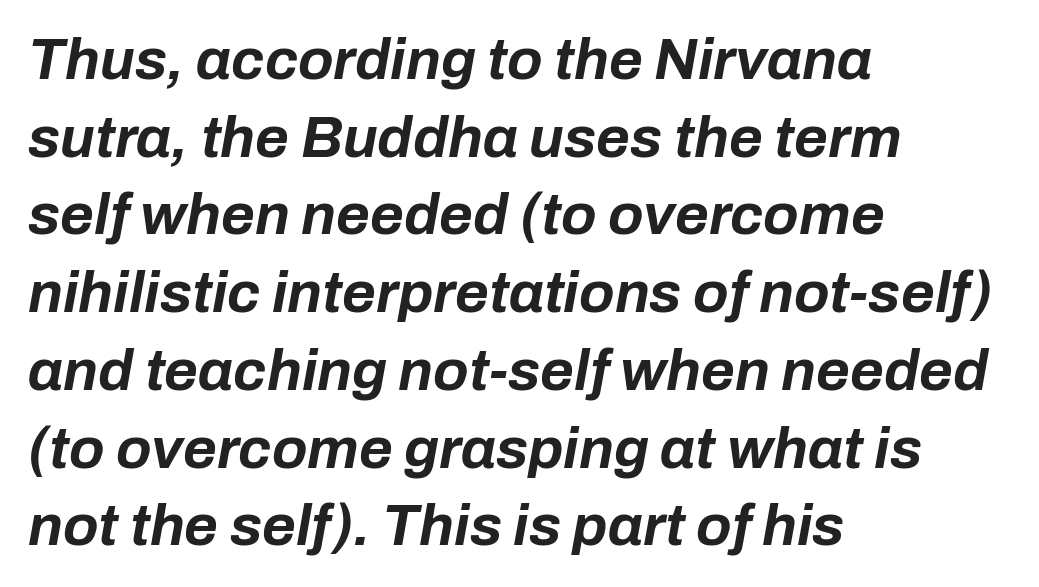
{"italic": "yes", "lean": "right", "slant_degrees": 10, "bold": "yes", "weight": "bold", "width": "normal", "stroke_contrast": "low", "x_height": "medium", "monospaced": "no", "underline": "no", "align": "left", "line_spacing": "normal", "line_spacing_ratio": 1.34, "letter_spacing": "normal", "letter_spacing_em": 0.0, "glyph_px": 58}
